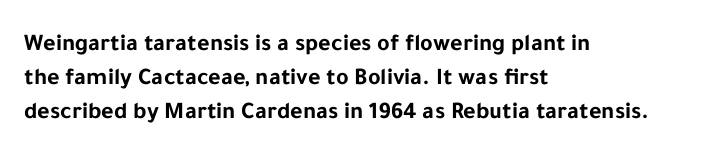
Q: Is the text bold? A: Yes.
Q: Is the text italic (slanted)? A: No, it is upright.
Q: Is the text underlined? A: No.
Q: How is the paragraph aligned? A: Left-aligned.
Q: Is the spacing between letters normal or unusually wide? A: Normal.
Q: Is the spacing between lines tight, normal or loose? A: Normal.
